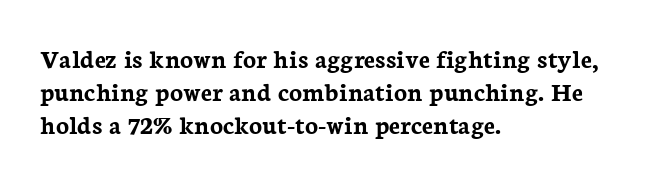
The image shows 27 px bold type, upright; set left-aligned, line spacing 1.22x, normal letter spacing, not underlined.
